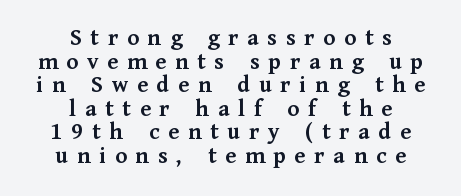
{"italic": "no", "bold": "yes", "underline": "no", "align": "center", "line_spacing": "tight", "line_spacing_ratio": 0.98, "letter_spacing": "wide", "letter_spacing_em": 0.37, "glyph_px": 24}
